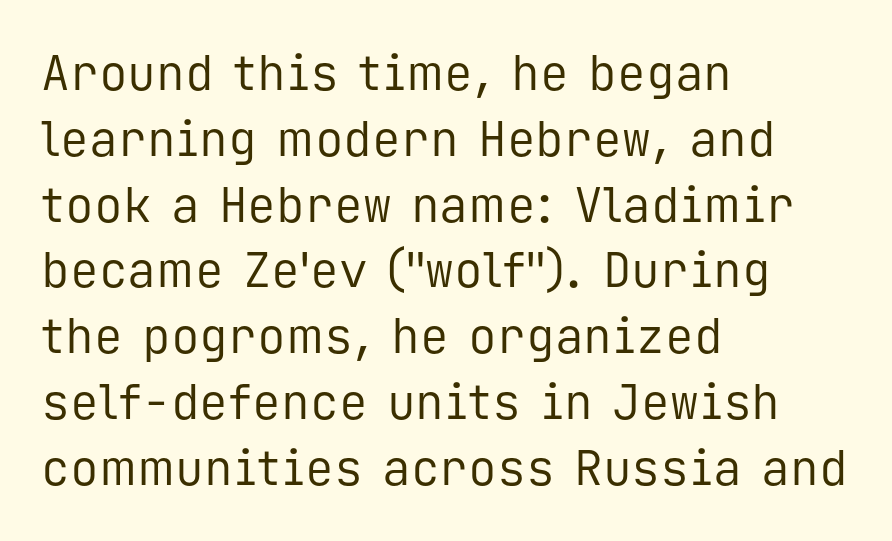
The image shows 48 px regular-weight sans-serif type, upright, monospaced; set left-aligned, normal line spacing (1.37x), normal letter spacing, not underlined; low stroke contrast and a medium x-height.
